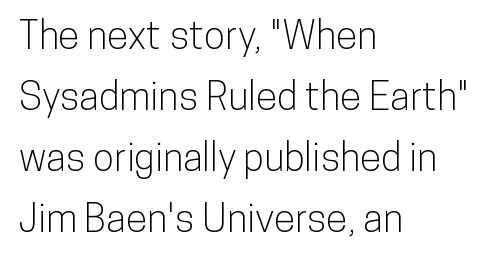
No word sits above an underline. Baseline-to-baseline distance is the conventional proportion of letter height. What kind of face is this? One without serifs — a sans. The typography opts for an upright posture over an oblique one.
